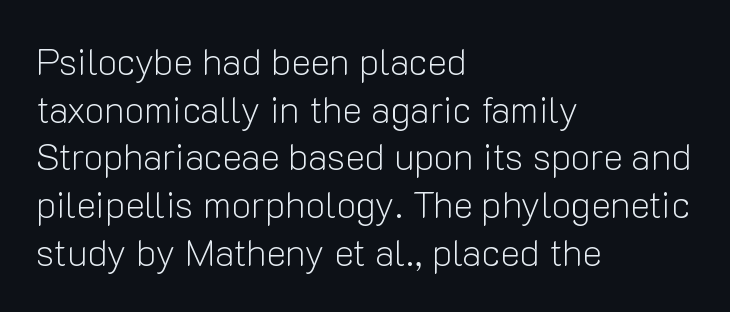
Q: Is the text bold? A: No.
Q: Is the text italic (slanted)? A: No, it is upright.
Q: Is the typeface a serif or a sans-serif typeface? A: Sans-serif.
Q: Is the text underlined? A: No.
Q: How is the paragraph aligned? A: Left-aligned.
Q: Is the spacing between letters normal or unusually wide? A: Normal.
Q: Is the spacing between lines tight, normal or loose? A: Normal.
Q: Width (condensed, normal, or wide)? A: Normal.
Q: Stroke contrast? A: Low.
Q: x-height? A: Medium.
Q: Monospaced? A: No.
